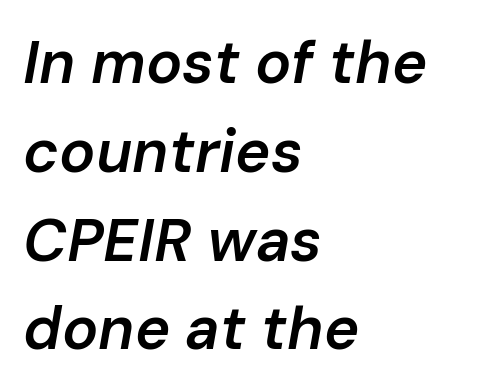
One glance says typical: line gaps are just what's usual. This is oblique type, the kind used for emphasis or titles. As a designer I'd log this as weight 600, semibold. Tracking value appears to be zero — textbook default spacing. Layout note: lines flush left.
